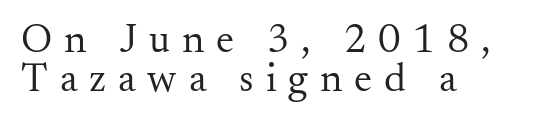
Q: Is the text bold? A: No.
Q: Is the text italic (slanted)? A: No, it is upright.
Q: Is the typeface a serif or a sans-serif typeface? A: Serif.
Q: Is the text underlined? A: No.
Q: How is the paragraph aligned? A: Left-aligned.
Q: Is the spacing between letters normal or unusually wide? A: Unusually wide.
Q: Is the spacing between lines tight, normal or loose? A: Tight.
Q: Width (condensed, normal, or wide)? A: Normal.
Q: Stroke contrast? A: Medium.
Q: x-height? A: Small.
Q: Monospaced? A: No.
